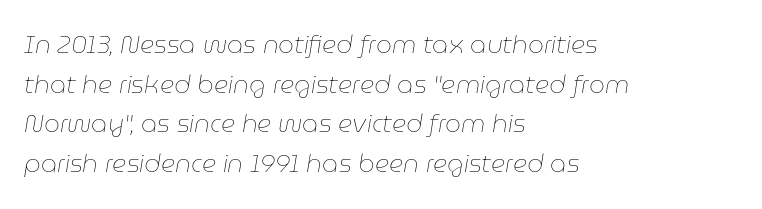
The image shows 25 px text type, italic (leaning right); set left-aligned, normal line spacing (1.59x), normal letter spacing, not underlined.
